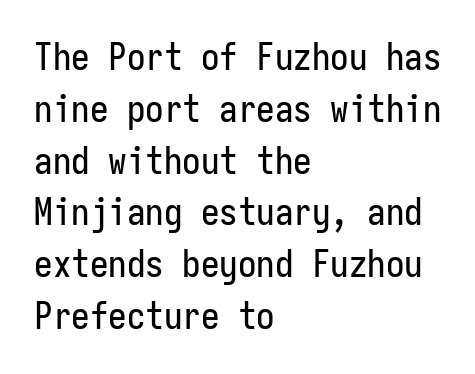
Compared with typical paragraphs, the rows here are spaced about the same. Characters follow at the spacing the type designer built in. Note the uniform advance width — an 'i' takes as much space as an 'm'. It's the straight-up-and-down kind of type. The typesetter chose a ragged-right arrangement here.
